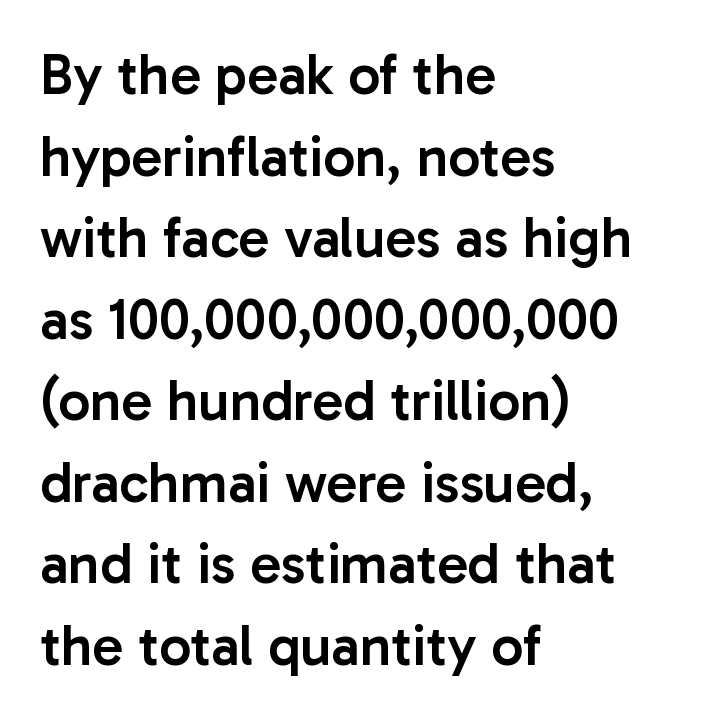
The image shows 57 px semibold sans-serif type, upright; set left-aligned, normal line spacing (1.43x), normal letter spacing, not underlined; low stroke contrast and a medium x-height.
